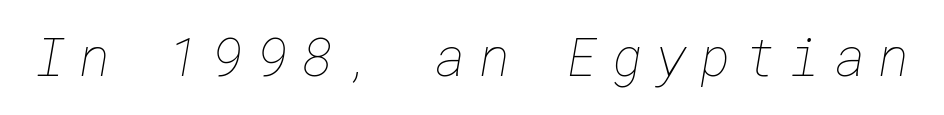
Students, note that the glyphs here are deliberately spaced far apart. Type without underlining. The passage shown is not bold in any degree.
